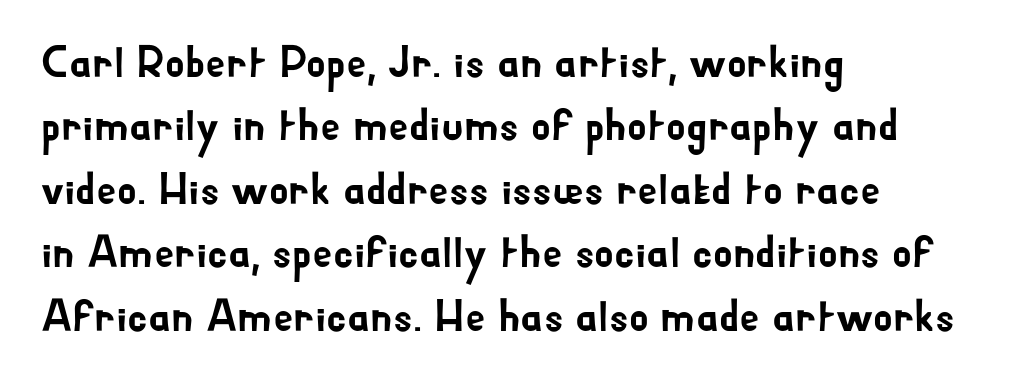
The image shows 45 px sans-serif type, upright; set left-aligned, normal line spacing (1.41x), normal letter spacing, not underlined; low stroke contrast and a small x-height.
